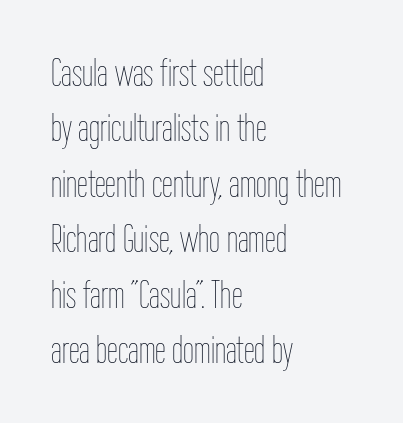
The cut favours lightness, reaching ordinary text weight at its darkest. Is the block centered? No — it sits flush against the left margin. The rendering uses a moderate line-height, typical for paragraphs. The type sits square on the baseline with zero lean. Do the characters align in a grid? No, the font is proportional. Default kerning and tracking; the words read as compact shapes.
